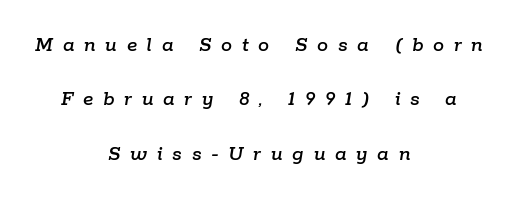
Q: Is the text italic (slanted)? A: Yes, it leans right by about 9 degrees.
Q: Is the text underlined? A: No.
Q: How is the paragraph aligned? A: Centered.
Q: Is the spacing between letters normal or unusually wide? A: Unusually wide.
Q: Is the spacing between lines tight, normal or loose? A: Loose.
